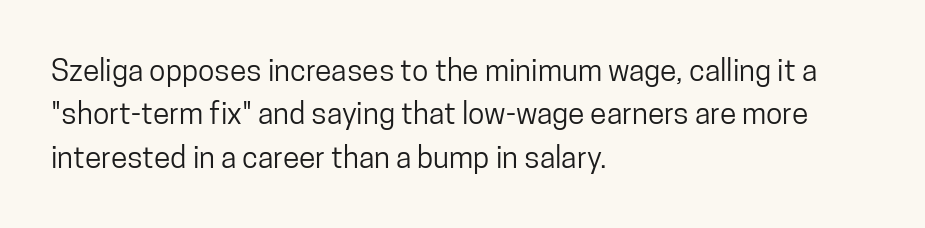
The image shows 30 px condensed sans-serif type, upright; set left-aligned, normal line spacing (1.45x), normal letter spacing, not underlined; low stroke contrast and a medium x-height.
